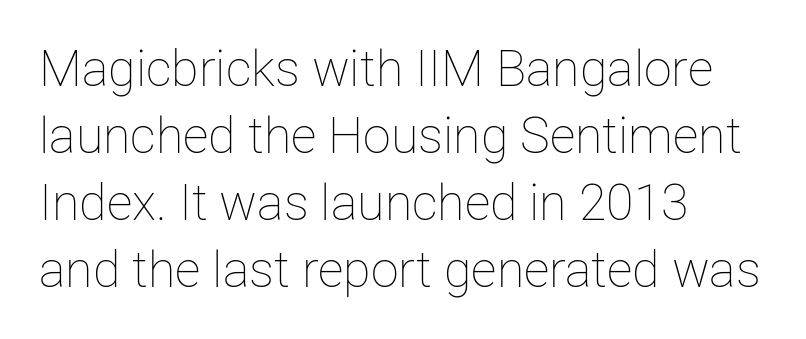
{"italic": "no", "bold": "no", "weight": "thin", "width": "normal", "stroke_contrast": "low", "x_height": "medium", "monospaced": "no", "underline": "no", "align": "left", "line_spacing": "normal", "line_spacing_ratio": 1.34, "letter_spacing": "normal", "letter_spacing_em": 0.0, "glyph_px": 50}
